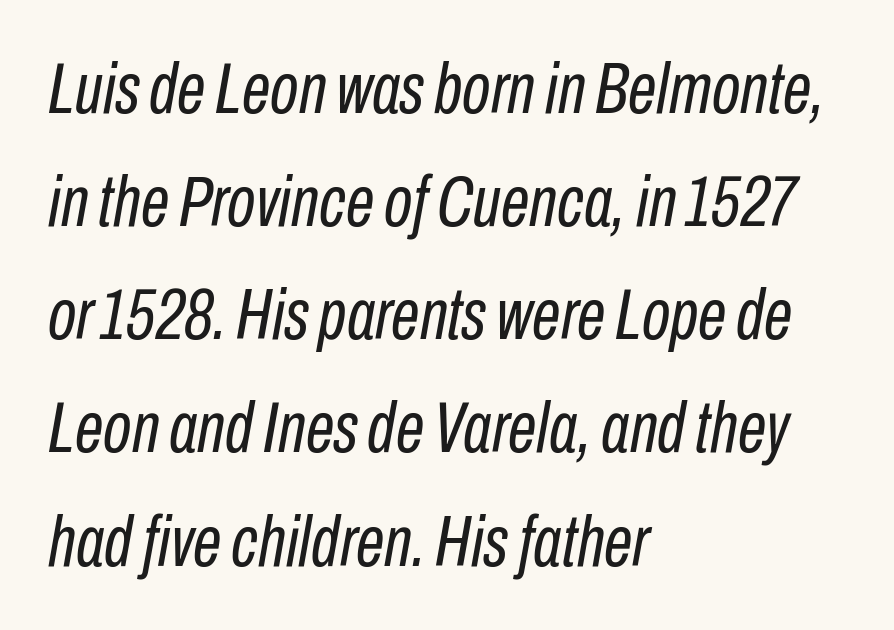
Q: Is the text bold? A: No.
Q: Is the text italic (slanted)? A: Yes, it leans right by about 10 degrees.
Q: Is the text underlined? A: No.
Q: How is the paragraph aligned? A: Left-aligned.
Q: Is the spacing between letters normal or unusually wide? A: Normal.
Q: Is the spacing between lines tight, normal or loose? A: Normal.
Q: Width (condensed, normal, or wide)? A: Condensed.
Q: Stroke contrast? A: Low.
Q: x-height? A: Medium.
Q: Monospaced? A: No.
